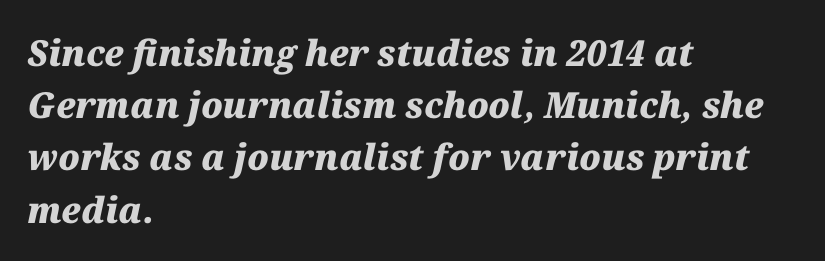
{"italic": "yes", "lean": "right", "slant_degrees": 12, "bold": "yes", "weight": "heavy", "width": "normal", "stroke_contrast": "medium", "x_height": "medium", "monospaced": "no", "underline": "no", "align": "left", "line_spacing": "normal", "line_spacing_ratio": 1.45, "letter_spacing": "normal", "letter_spacing_em": 0.0, "glyph_px": 36}
